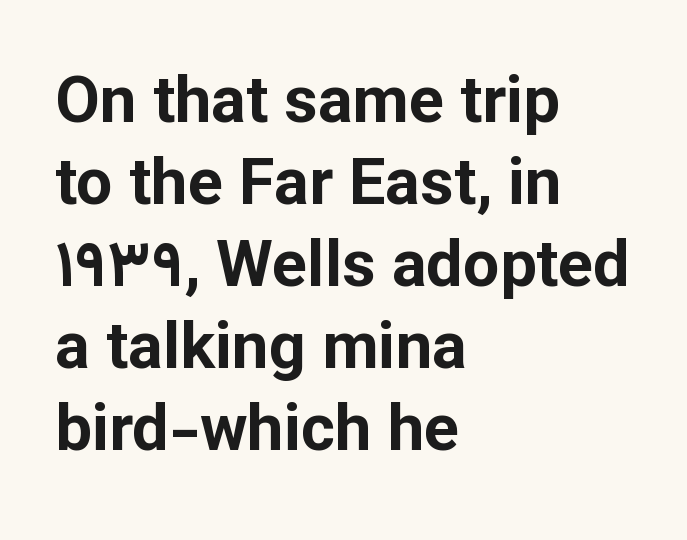
The gaps between neighbouring characters are ordinary and unremarkable. Baseline-to-baseline distance is the conventional proportion of letter height. The zone under the glyphs is completely vacant. Do the characters align in a grid? No, the font is proportional.
